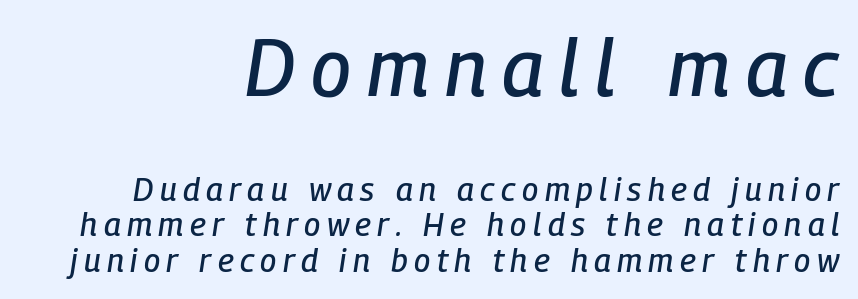
An italicized treatment has been applied to the whole sample. Bigger letters appear in the top chunk; the bottom chunk is reduced. The lines are packed closely together with very little leading. The typesetter chose a ragged-left arrangement here. A typesetter would call this proportional, since set widths differ per character. Underline: absent.
